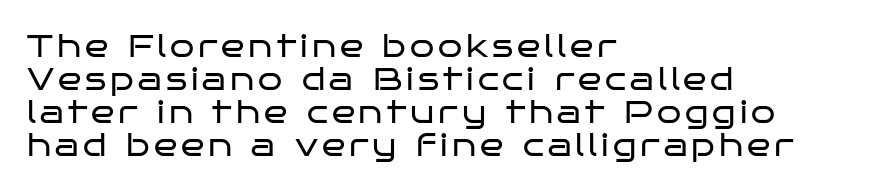
The specimen omits any rule beneath the text block's lines. This is roman type, the default non-slanted kind. Line beginnings align vertically; line endings do not. The vertical gap from one line to the next is small.
